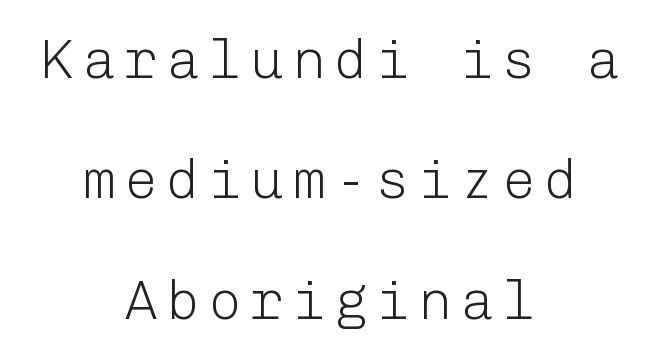
Q: Is the text bold? A: No.
Q: Is the text italic (slanted)? A: No, it is upright.
Q: Is the typeface a serif or a sans-serif typeface? A: Sans-serif.
Q: Is the text underlined? A: No.
Q: How is the paragraph aligned? A: Centered.
Q: Is the spacing between lines tight, normal or loose? A: Loose.
Q: Width (condensed, normal, or wide)? A: Normal.
Q: Stroke contrast? A: Low.
Q: x-height? A: Medium.
